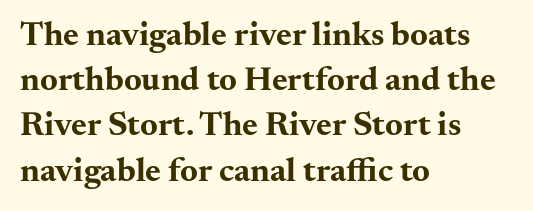
The image shows 34 px bold, wide serif type, upright; set left-aligned, normal line spacing (1.33x), normal letter spacing, not underlined; medium stroke contrast and a small x-height.
